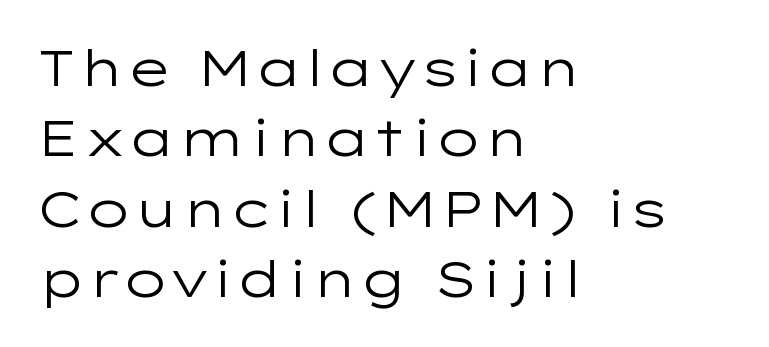
The face looks like a standard text weight, possibly lighter. Each letter's strokes conclude bluntly, with no projecting serifs. In CSS terms this would be text-align: left. These lines are rendered in a variable-pitch font. Letters rest on an invisible, unmarked baseline. The face used here is rendered with its standard letterfit.
